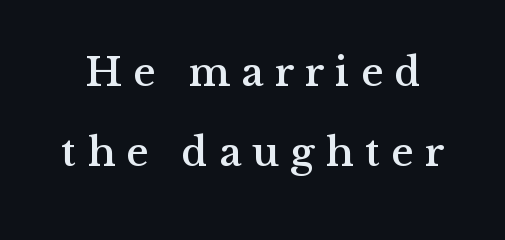
{"serif": "yes", "italic": "no", "width": "normal", "stroke_contrast": "medium", "x_height": "medium", "monospaced": "no", "underline": "no", "line_spacing": "loose", "line_spacing_ratio": 1.91, "letter_spacing": "wide", "letter_spacing_em": 0.27, "glyph_px": 42}
